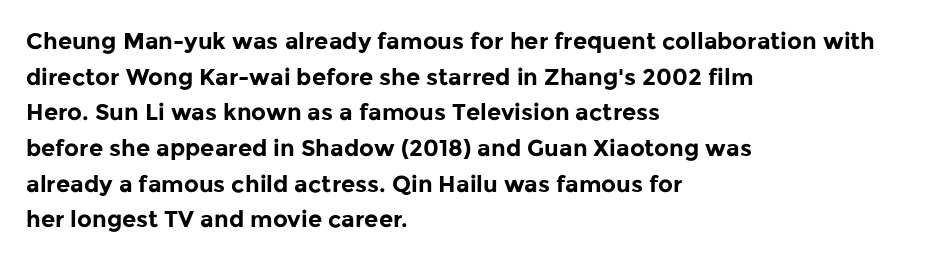
Q: Is the text bold? A: Yes.
Q: Is the text italic (slanted)? A: No, it is upright.
Q: Is the text underlined? A: No.
Q: How is the paragraph aligned? A: Left-aligned.
Q: Is the spacing between letters normal or unusually wide? A: Normal.
Q: Is the spacing between lines tight, normal or loose? A: Normal.
